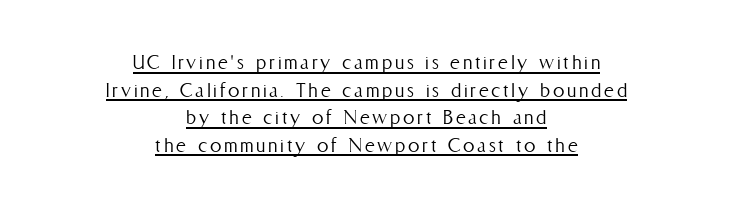
The image shows 23 px text type, upright; set centered, line spacing 1.2x, underlined.
